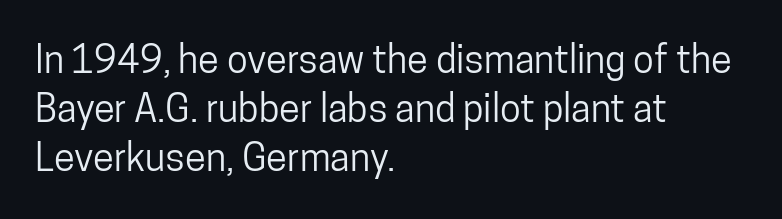
The area under the type is left untouched. Inter-character spacing is left at the font's built-in metrics. Teacher's note: observe the even left margin — that is flush-left alignment. Do the letters lean? They stand straight. This sample uses a sans-serif face.
